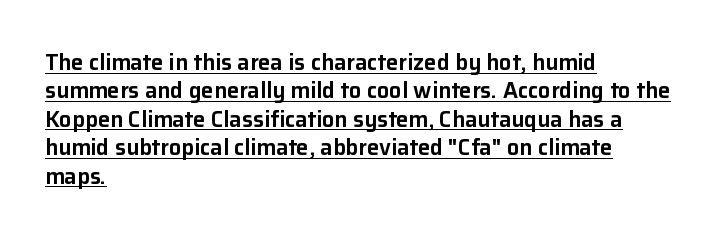
{"italic": "no", "underline": "yes", "align": "left", "line_spacing": "normal", "line_spacing_ratio": 1.29, "letter_spacing": "normal", "letter_spacing_em": 0.0, "glyph_px": 22}
